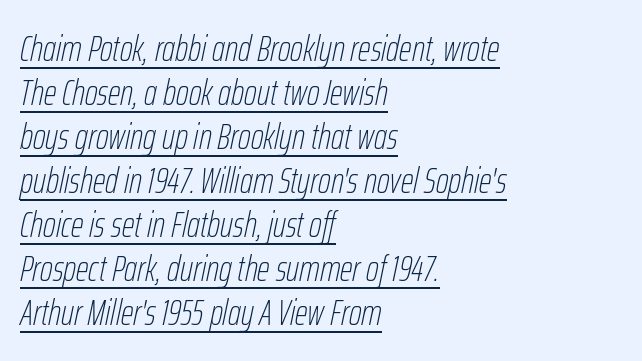
The image shows 36 px thin, condensed type, italic (leaning right); set left-aligned, line spacing 1.22x, normal letter spacing, underlined; low stroke contrast and a medium x-height.
